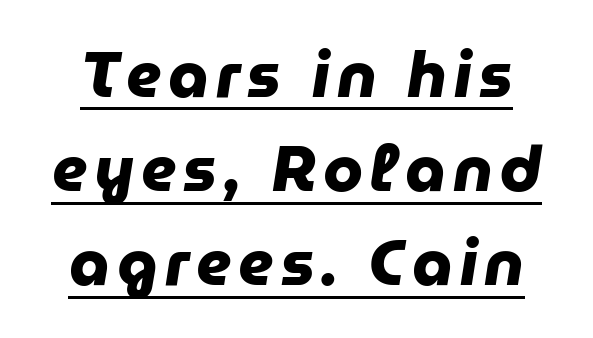
{"serif": "no", "bold": "yes", "weight": "heavy", "width": "normal", "stroke_contrast": "low", "x_height": "medium", "monospaced": "no", "underline": "yes", "align": "center", "line_spacing": "normal", "line_spacing_ratio": 1.47, "glyph_px": 64}
